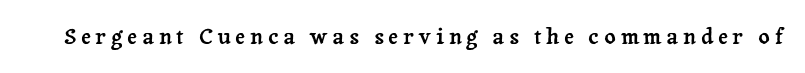
The image shows 22 px text type, upright; set unusually wide letter spacing (+0.22 em), not underlined.
